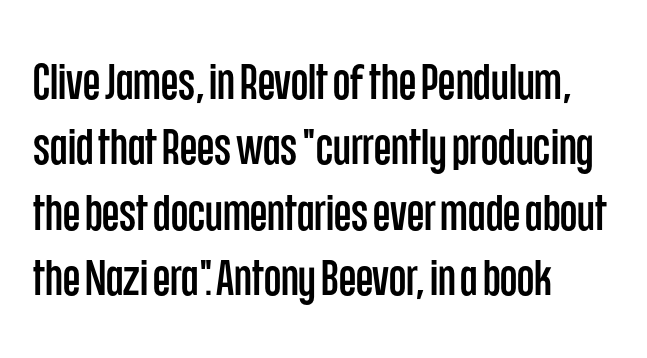
{"serif": "no", "italic": "no", "width": "condensed", "stroke_contrast": "low", "x_height": "large", "monospaced": "no", "underline": "no", "align": "left", "line_spacing": "normal", "line_spacing_ratio": 1.31, "letter_spacing": "normal", "letter_spacing_em": 0.0, "glyph_px": 50}
